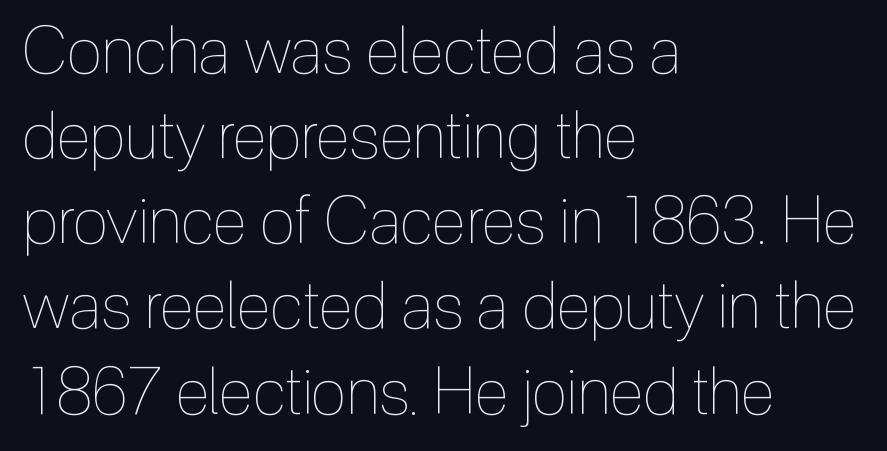
Q: Is the text bold? A: No.
Q: Is the text italic (slanted)? A: No, it is upright.
Q: Is the text underlined? A: No.
Q: How is the paragraph aligned? A: Left-aligned.
Q: Is the spacing between letters normal or unusually wide? A: Normal.
Q: Is the spacing between lines tight, normal or loose? A: Normal.
Q: Width (condensed, normal, or wide)? A: Condensed.
Q: x-height? A: Medium.
Q: Monospaced? A: No.
